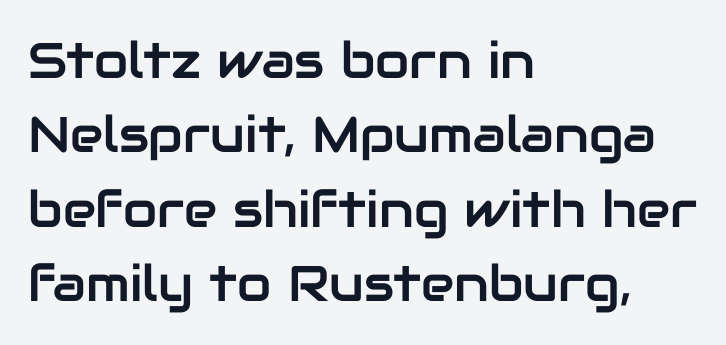
The image shows 50 px sans-serif type, upright; set left-aligned, normal line spacing (1.49x), normal letter spacing, not underlined; low stroke contrast and a medium x-height.
